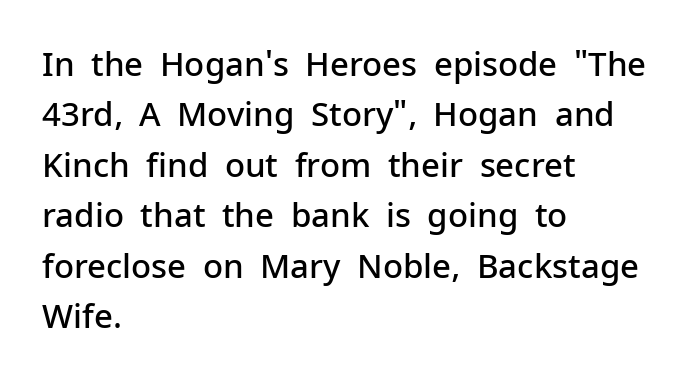
{"serif": "no", "italic": "no", "bold": "semi", "weight": "semibold", "width": "normal", "stroke_contrast": "low", "x_height": "medium", "monospaced": "no", "underline": "no", "align": "left", "line_spacing": "normal", "line_spacing_ratio": 1.53, "letter_spacing": "normal", "letter_spacing_em": 0.0, "glyph_px": 33}
